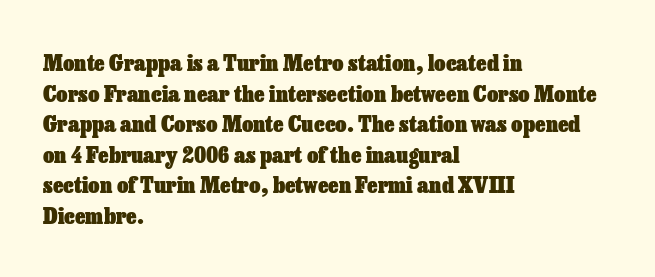
Q: Is the text bold? A: Yes.
Q: Is the text italic (slanted)? A: No, it is upright.
Q: Is the text underlined? A: No.
Q: How is the paragraph aligned? A: Left-aligned.
Q: Is the spacing between letters normal or unusually wide? A: Normal.
Q: Is the spacing between lines tight, normal or loose? A: Normal.
